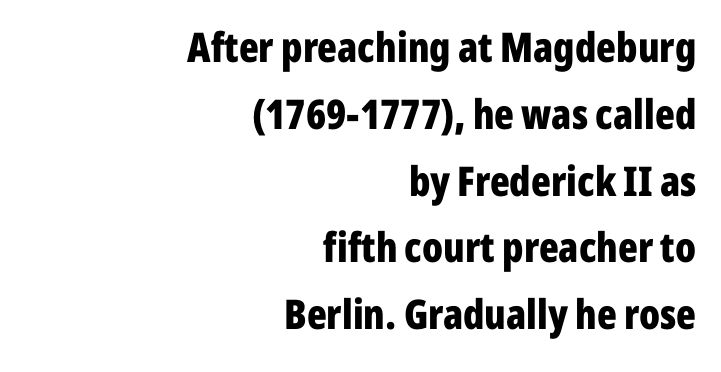
The image shows 41 px bold, condensed sans-serif type, upright; set right-aligned, normal line spacing (1.63x), normal letter spacing, not underlined; low stroke contrast and a medium x-height.
